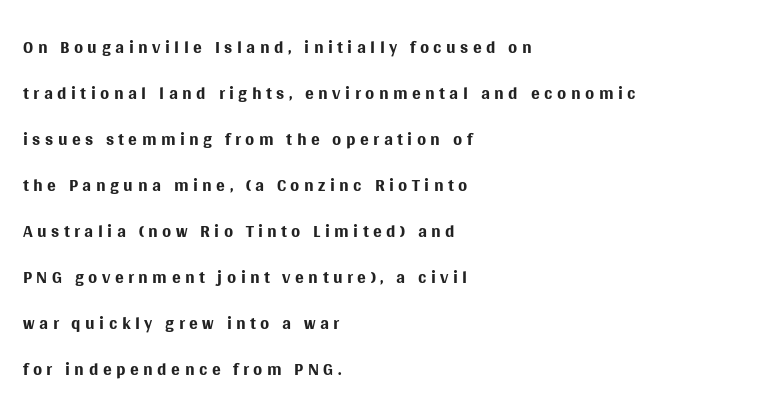
Notice how the passage keeps a crisp vertical edge on the left only. Summary of weight: not heavy and not bold. Bare-footed words on every line. The typography opts for an upright posture over an oblique one.
